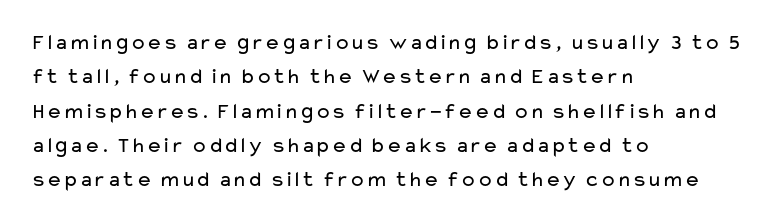
Q: Is the text bold? A: No.
Q: Is the text italic (slanted)? A: No, it is upright.
Q: Is the text underlined? A: No.
Q: How is the paragraph aligned? A: Left-aligned.
Q: Is the spacing between letters normal or unusually wide? A: Normal.
Q: Is the spacing between lines tight, normal or loose? A: Normal.
